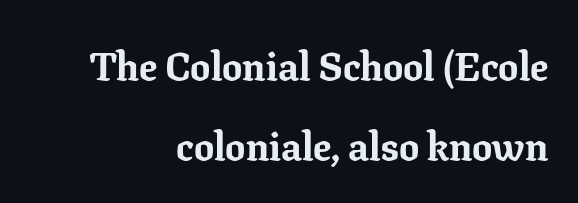
Q: Is the text bold? A: Yes.
Q: Is the text italic (slanted)? A: No, it is upright.
Q: Is the typeface a serif or a sans-serif typeface? A: Serif.
Q: Is the text underlined? A: No.
Q: How is the paragraph aligned? A: Right-aligned.
Q: Is the spacing between letters normal or unusually wide? A: Normal.
Q: Is the spacing between lines tight, normal or loose? A: Loose.
Q: Width (condensed, normal, or wide)? A: Normal.
Q: Stroke contrast? A: Low.
Q: x-height? A: Medium.
Q: Monospaced? A: No.
